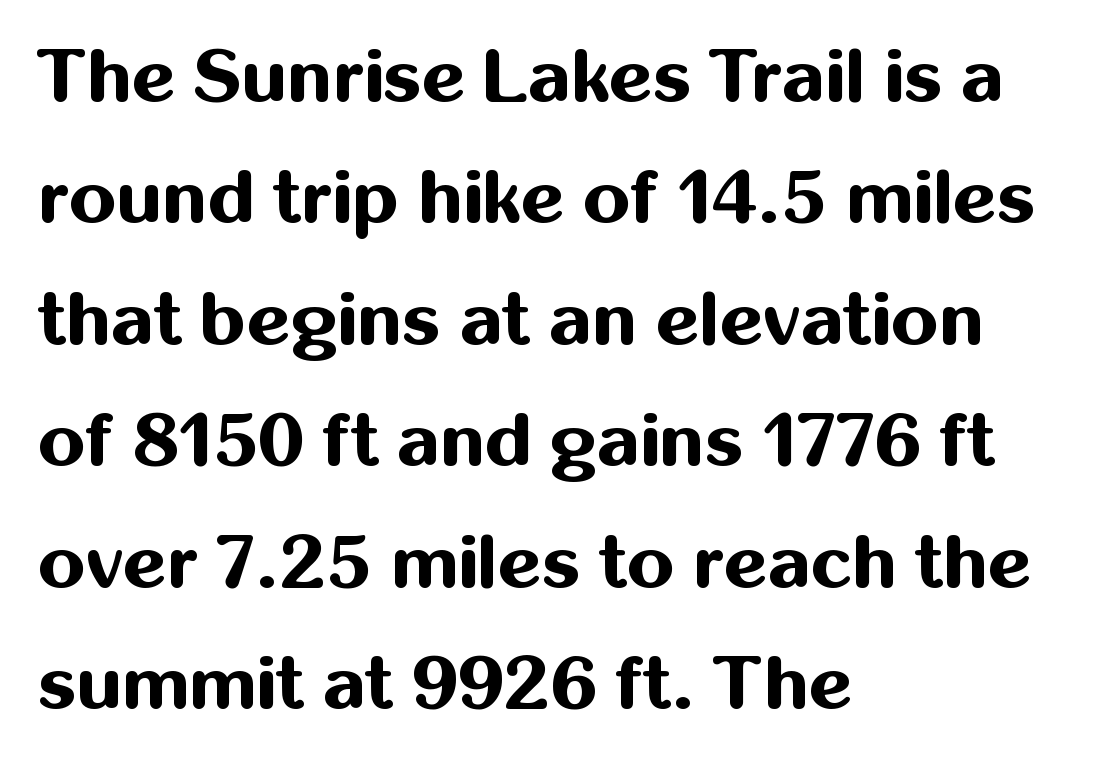
{"serif": "no", "italic": "no", "bold": "yes", "weight": "bold", "width": "normal", "stroke_contrast": "medium", "x_height": "medium", "monospaced": "no", "underline": "no", "align": "left", "line_spacing": "normal", "line_spacing_ratio": 1.62, "letter_spacing": "normal", "letter_spacing_em": 0.0, "glyph_px": 75}
